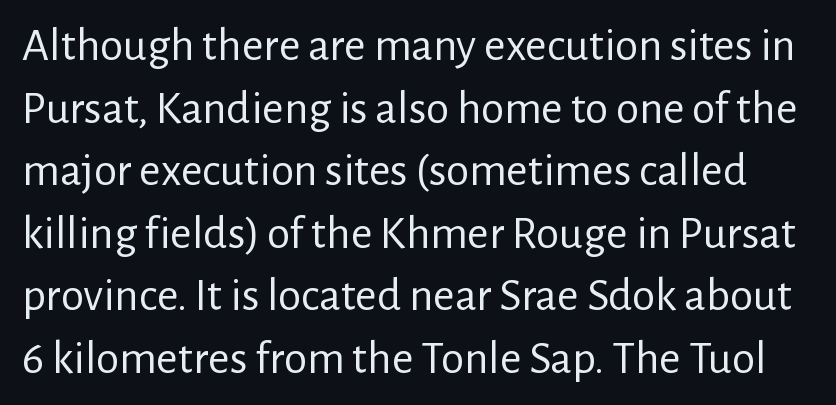
Q: Is the text bold? A: No.
Q: Is the text italic (slanted)? A: No, it is upright.
Q: Is the typeface a serif or a sans-serif typeface? A: Sans-serif.
Q: Is the text underlined? A: No.
Q: Is the spacing between letters normal or unusually wide? A: Normal.
Q: Is the spacing between lines tight, normal or loose? A: Normal.
Q: Width (condensed, normal, or wide)? A: Normal.
Q: Stroke contrast? A: Low.
Q: x-height? A: Medium.
Q: Monospaced? A: No.
